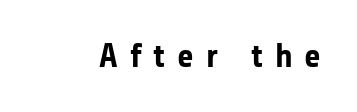
Display-style spreading of the glyphs; the letterfit is very open. Observe the absence of serifs on each vertical stroke in this sample. Proportional: the letters do not fall into vertical columns. Each glyph is drawn with heavy, bold strokes. Posture: straight, roman, zero tilt. The baseline area is clear.
